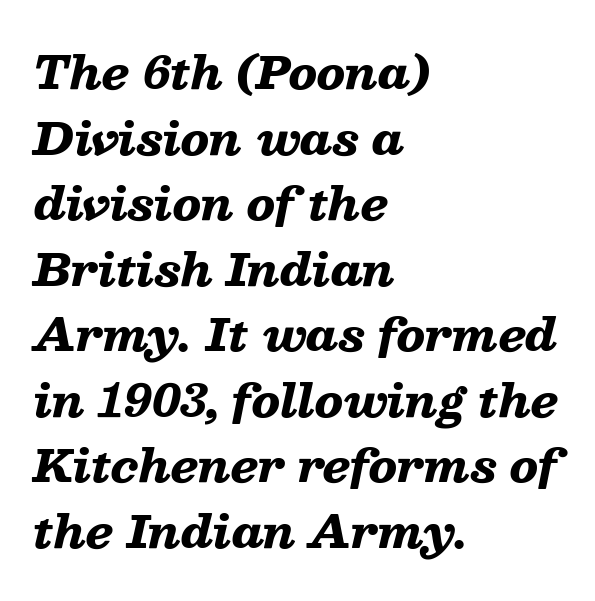
{"italic": "yes", "lean": "right", "slant_degrees": 13, "bold": "yes", "weight": "heavy", "width": "wide", "stroke_contrast": "low", "x_height": "medium", "monospaced": "no", "underline": "no", "align": "left", "line_spacing": "normal", "line_spacing_ratio": 1.49, "letter_spacing": "normal", "letter_spacing_em": 0.0, "glyph_px": 44}
